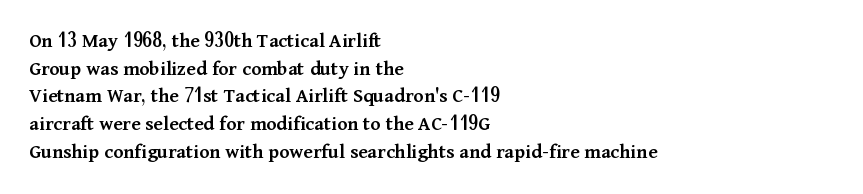
The image shows 21 px text type, upright; set left-aligned, normal line spacing (1.32x), normal letter spacing, not underlined.
